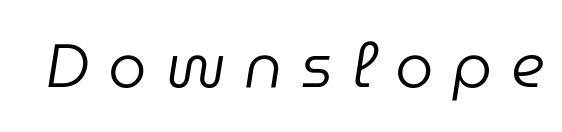
Q: Is the text bold? A: No.
Q: Is the text italic (slanted)? A: Yes, it leans right by about 9 degrees.
Q: Is the text underlined? A: No.
Q: Is the spacing between letters normal or unusually wide? A: Unusually wide.
Q: Width (condensed, normal, or wide)? A: Normal.
Q: Stroke contrast? A: Low.
Q: x-height? A: Medium.
Q: Monospaced? A: No.
